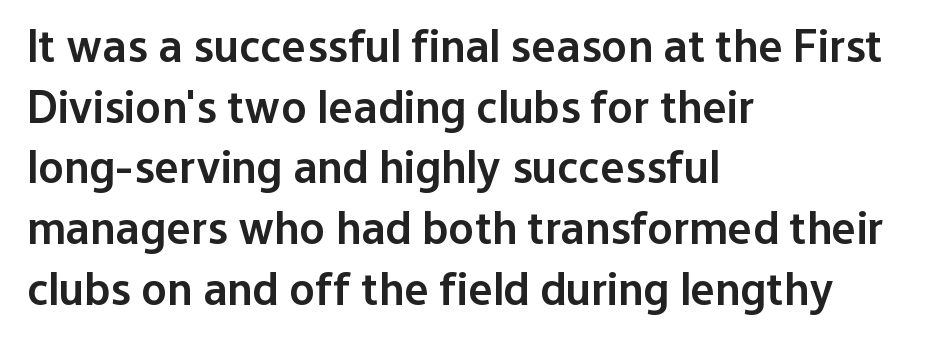
{"serif": "no", "italic": "no", "bold": "semi", "weight": "semibold", "width": "normal", "stroke_contrast": "low", "x_height": "medium", "monospaced": "no", "underline": "no", "align": "left", "line_spacing": "normal", "line_spacing_ratio": 1.29, "letter_spacing": "normal", "letter_spacing_em": 0.0, "glyph_px": 47}
